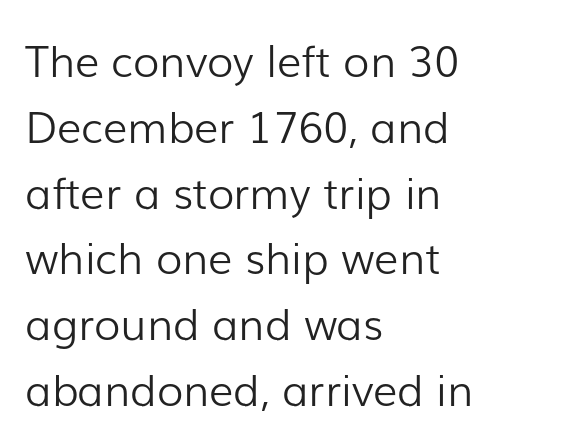
{"serif": "no", "italic": "no", "bold": "no", "weight": "light", "width": "normal", "stroke_contrast": "low", "x_height": "medium", "monospaced": "no", "underline": "no", "align": "left", "line_spacing": "normal", "line_spacing_ratio": 1.53, "letter_spacing": "normal", "letter_spacing_em": 0.0, "glyph_px": 43}
